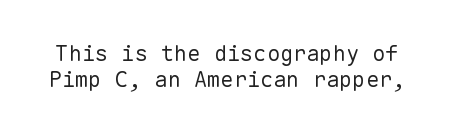
Q: Is the text bold? A: No.
Q: Is the text italic (slanted)? A: No, it is upright.
Q: Is the text underlined? A: No.
Q: Is the spacing between letters normal or unusually wide? A: Normal.
